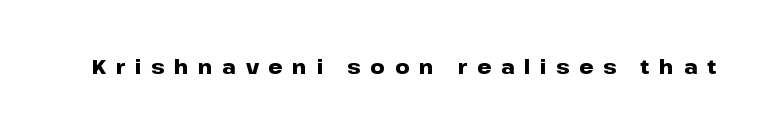
{"italic": "no", "bold": "yes", "underline": "no", "letter_spacing": "wide", "letter_spacing_em": 0.48, "glyph_px": 20}
